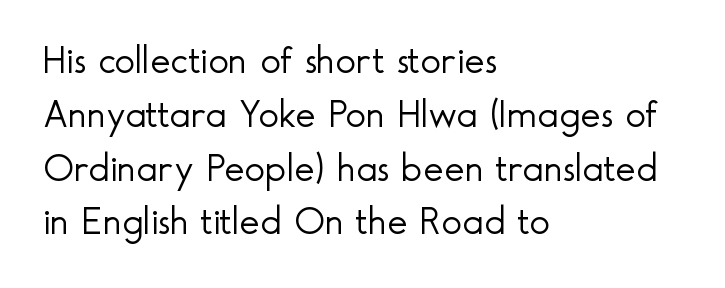
A student would call this left alignment; a typographer would say flush left, rag right. A normal amount of white space separates one row of letters from the next. Here the designer chose a conventional face with non-uniform glyph widths. I'd call this a sans setting — the letters go barefoot.
